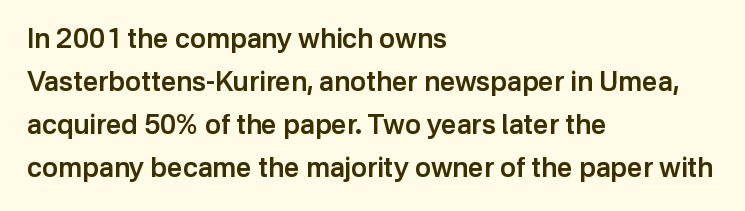
Q: Is the text bold? A: Semi-bold.
Q: Is the text italic (slanted)? A: No, it is upright.
Q: Is the text underlined? A: No.
Q: How is the paragraph aligned? A: Left-aligned.
Q: Is the spacing between letters normal or unusually wide? A: Normal.
Q: Is the spacing between lines tight, normal or loose? A: Normal.
